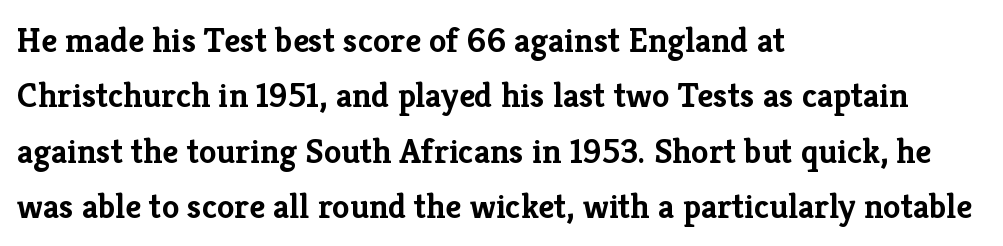
Q: Is the text bold? A: Yes.
Q: Is the text italic (slanted)? A: No, it is upright.
Q: Is the typeface a serif or a sans-serif typeface? A: Serif.
Q: Is the text underlined? A: No.
Q: How is the paragraph aligned? A: Left-aligned.
Q: Is the spacing between letters normal or unusually wide? A: Normal.
Q: Is the spacing between lines tight, normal or loose? A: Normal.
Q: Width (condensed, normal, or wide)? A: Normal.
Q: Stroke contrast? A: Low.
Q: x-height? A: Medium.
Q: Monospaced? A: No.
